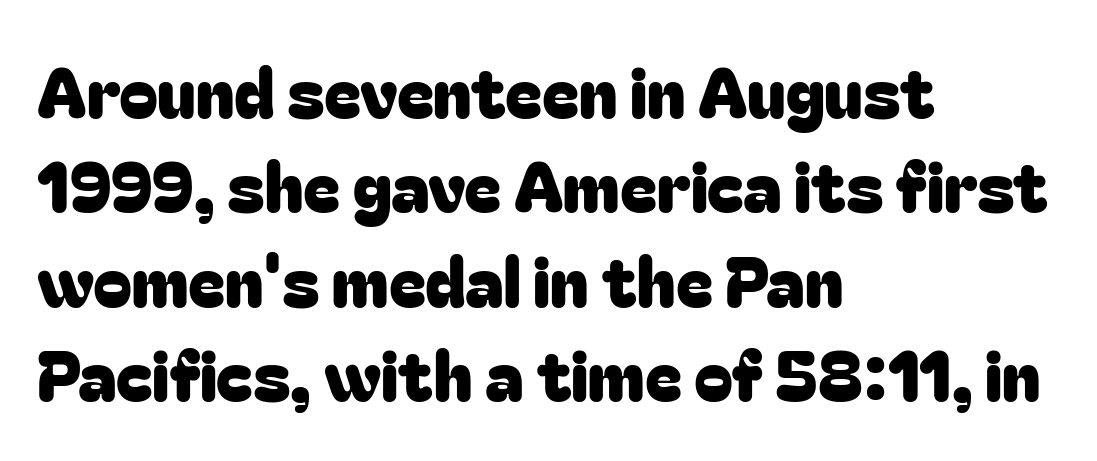
Reading down the block, your eye returns to a fixed left position each line. The rendering uses natural spacing where letterforms have individual widths. These lines sit exactly where default settings would place them. How are the letters spaced? Ordinarily, with no added tracking.
